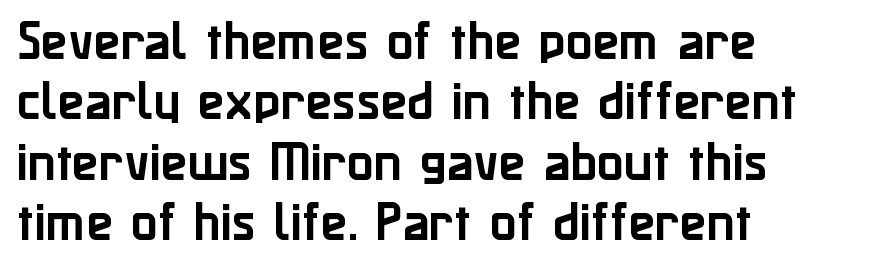
{"serif": "no", "italic": "no", "width": "normal", "stroke_contrast": "low", "x_height": "medium", "monospaced": "no", "underline": "no", "align": "left", "line_spacing": "normal", "line_spacing_ratio": 1.37, "letter_spacing": "normal", "letter_spacing_em": 0.0, "glyph_px": 44}
